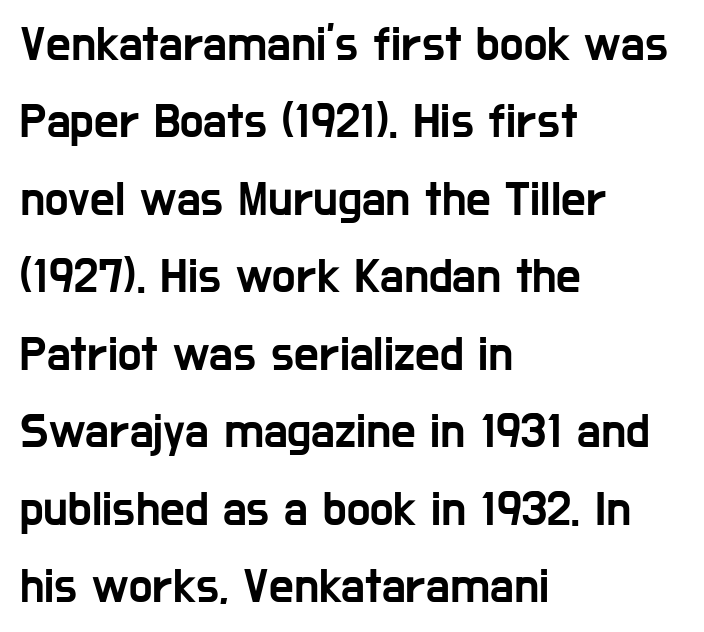
The baseline area is clear. The rendering uses natural spacing where letterforms have individual widths. No feet cap the strokes, marking this as sans-serif type. Characters follow at the spacing the type designer built in. Compared with a centered layout, this one pins lines to the left instead.
